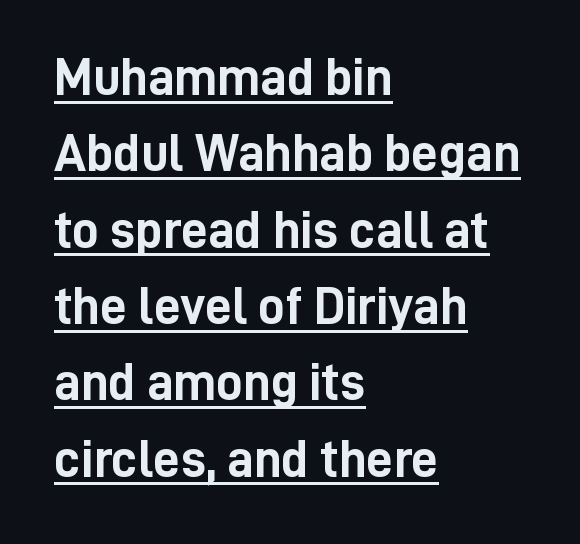
Unlike italic type, these characters show no tilt at all. The rendering uses the underline text-decoration. The characters display no serif detailing; their extremities are plain. The gaps between neighbouring characters are ordinary and unremarkable. In terms of weight, the rendering is a true, heavy bold. Caption: multi-line text, flush left, ragged right.
